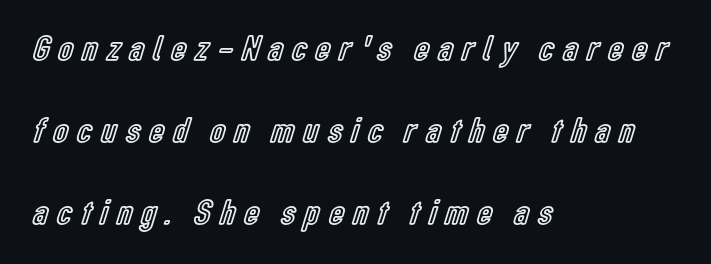
Q: Is the text italic (slanted)? A: Yes.
Q: Is the text underlined? A: No.
Q: How is the paragraph aligned? A: Left-aligned.
Q: Is the spacing between letters normal or unusually wide? A: Unusually wide.
Q: Is the spacing between lines tight, normal or loose? A: Loose.
Q: Width (condensed, normal, or wide)? A: Condensed.
Q: x-height? A: Medium.
Q: Monospaced? A: No.
